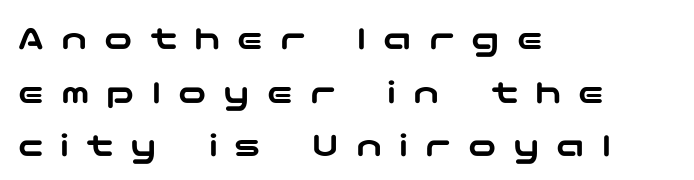
The image shows 35 px wide sans-serif type, upright; set left-aligned, normal line spacing (1.53x), unusually wide letter spacing (+0.49 em), not underlined; low stroke contrast and a medium x-height.
